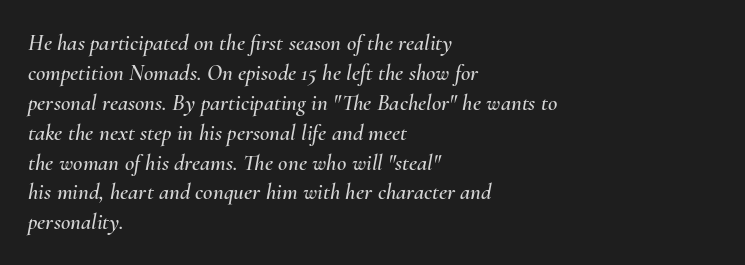
The image shows 23 px text type, italic (leaning right); set left-aligned, normal line spacing (1.3x), normal letter spacing, not underlined.
